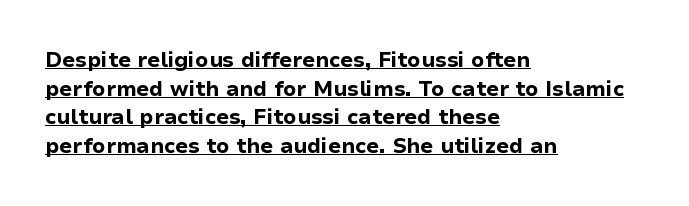
Vertical strokes here are truly vertical. The line-height multiplier appears to be the usual default. Teacher's note: observe the even left margin — that is flush-left alignment. Observe the ordinary spacing: letters are neighbours, not strangers. I'd describe the lettering as bold — thick and assertive.
